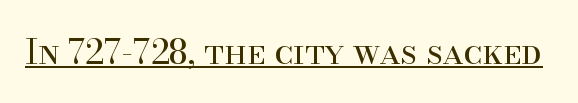
The image shows 34 px regular-weight serif type, upright; set normal letter spacing, underlined; high stroke contrast and a small x-height.
